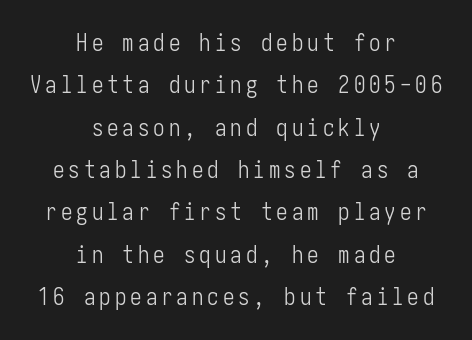
Q: Is the text bold? A: No.
Q: Is the text italic (slanted)? A: No, it is upright.
Q: Is the text underlined? A: No.
Q: How is the paragraph aligned? A: Centered.
